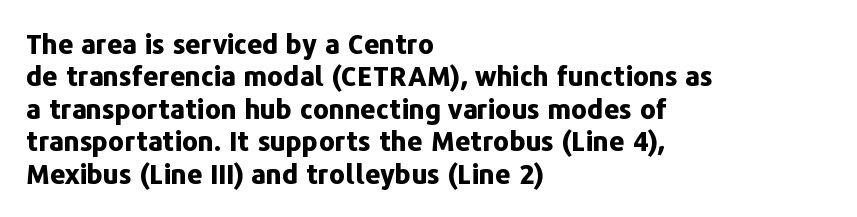
The image shows 27 px bold type, upright; set left-aligned, line spacing 1.2x, normal letter spacing, not underlined.
